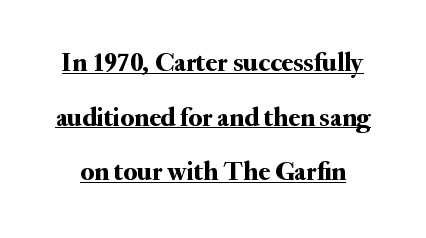
Q: Is the text italic (slanted)? A: No, it is upright.
Q: Is the text underlined? A: Yes.
Q: Is the spacing between letters normal or unusually wide? A: Normal.
Q: Is the spacing between lines tight, normal or loose? A: Loose.
